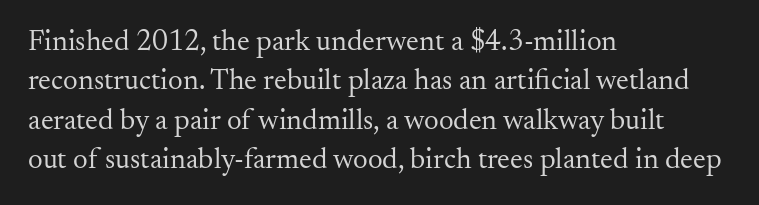
Q: Is the text bold? A: No.
Q: Is the text italic (slanted)? A: No, it is upright.
Q: Is the typeface a serif or a sans-serif typeface? A: Serif.
Q: Is the text underlined? A: No.
Q: How is the paragraph aligned? A: Left-aligned.
Q: Is the spacing between letters normal or unusually wide? A: Normal.
Q: Is the spacing between lines tight, normal or loose? A: Normal.
Q: Width (condensed, normal, or wide)? A: Normal.
Q: Stroke contrast? A: Medium.
Q: x-height? A: Small.
Q: Monospaced? A: No.
